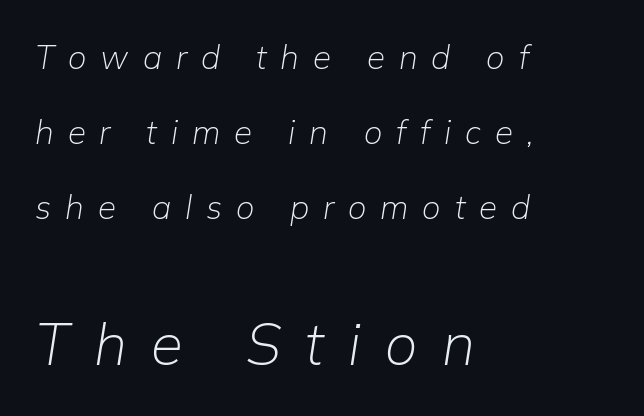
Q: Is the text bold? A: No.
Q: Is the text italic (slanted)? A: Yes, it leans right by about 9 degrees.
Q: Is the text underlined? A: No.
Q: How is the paragraph aligned? A: Left-aligned.
Q: Is the spacing between letters normal or unusually wide? A: Unusually wide.
Q: Is the spacing between lines tight, normal or loose? A: Loose.
Q: Which block of text is set in a larger size, the first (top) or the second (bottom)? A: The second (bottom) one.
Q: Width (condensed, normal, or wide)? A: Normal.
Q: Stroke contrast? A: Low.
Q: x-height? A: Medium.
Q: Monospaced? A: No.
